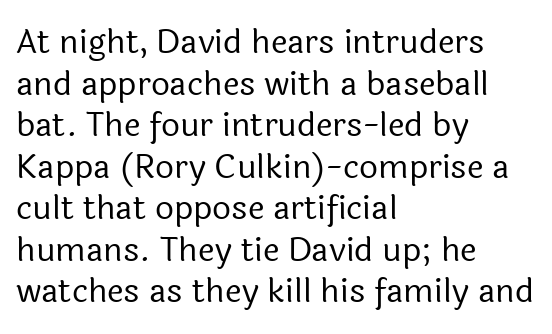
The image shows 33 px regular-weight sans-serif type, upright; set left-aligned, normal line spacing (1.26x), normal letter spacing, not underlined; a medium x-height.
